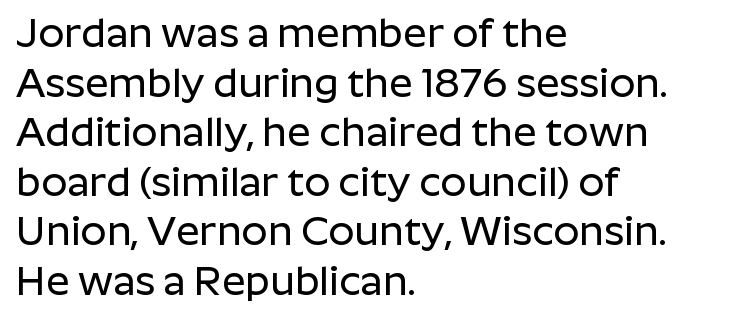
{"serif": "no", "italic": "no", "width": "normal", "stroke_contrast": "low", "x_height": "medium", "monospaced": "no", "underline": "no", "align": "left", "line_spacing_ratio": 1.21, "letter_spacing": "normal", "letter_spacing_em": 0.0, "glyph_px": 41}
